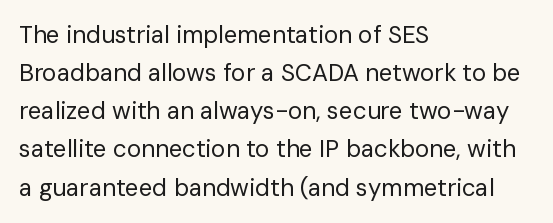
Q: Is the text bold? A: No.
Q: Is the text italic (slanted)? A: No, it is upright.
Q: Is the text underlined? A: No.
Q: How is the paragraph aligned? A: Left-aligned.
Q: Is the spacing between letters normal or unusually wide? A: Normal.
Q: Is the spacing between lines tight, normal or loose? A: Normal.
